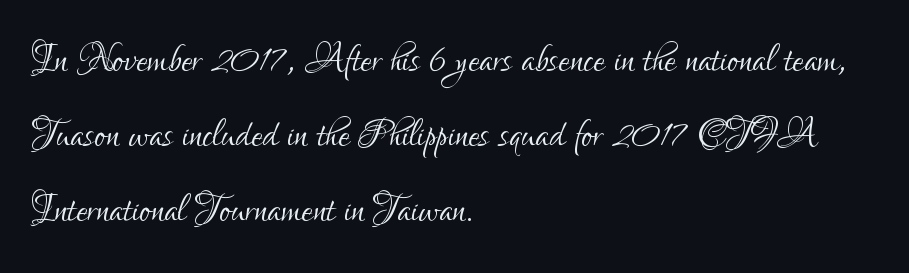
{"serif": "no", "bold": "no", "weight": "light", "width": "condensed", "stroke_contrast": "low", "x_height": "small", "monospaced": "no", "underline": "no", "align": "left", "line_spacing": "normal", "line_spacing_ratio": 1.47, "letter_spacing": "normal", "letter_spacing_em": 0.0, "glyph_px": 51}
